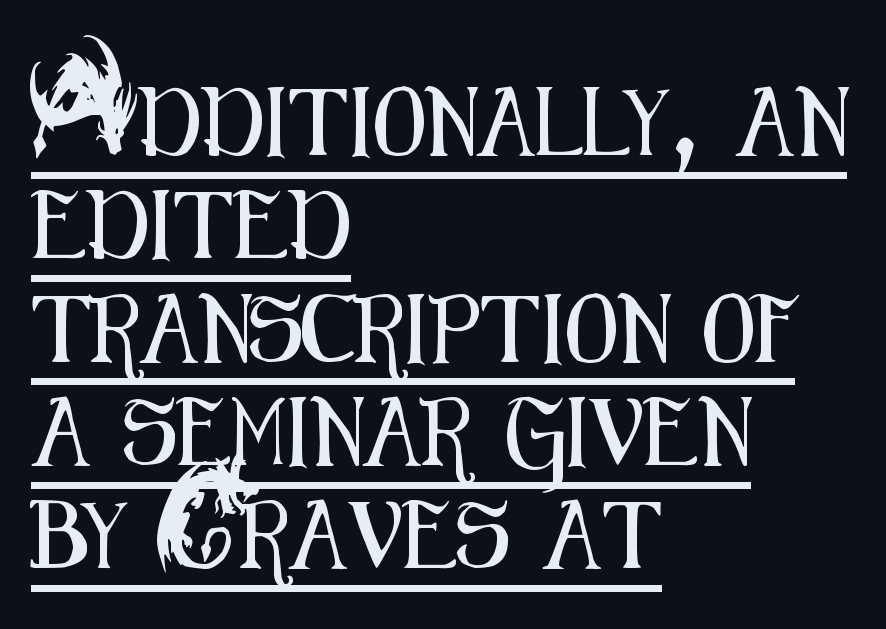
Q: Is the text italic (slanted)? A: No, it is upright.
Q: Is the typeface a serif or a sans-serif typeface? A: Sans-serif.
Q: Is the text underlined? A: Yes.
Q: How is the paragraph aligned? A: Left-aligned.
Q: Is the spacing between letters normal or unusually wide? A: Normal.
Q: Is the spacing between lines tight, normal or loose? A: Normal.
Q: Width (condensed, normal, or wide)? A: Condensed.
Q: Stroke contrast? A: Medium.
Q: x-height? A: Small.
Q: Monospaced? A: No.
